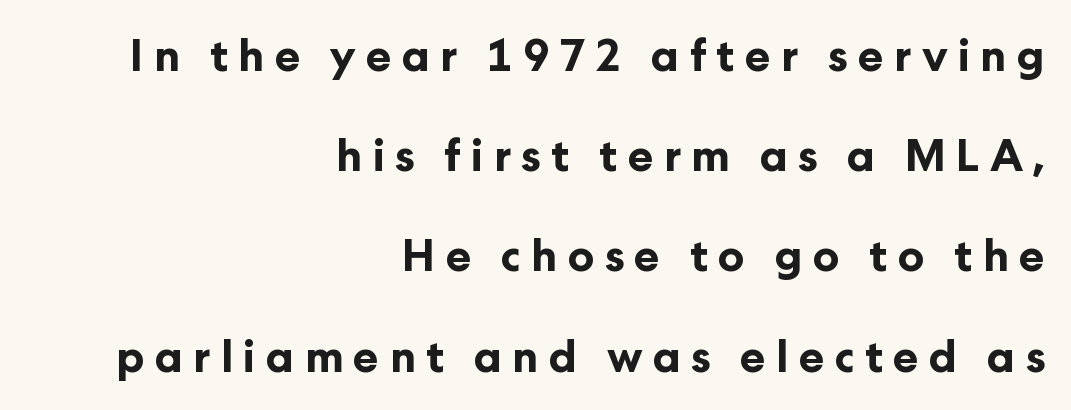
The image shows 43 px bold sans-serif type, upright; set right-aligned, loose line spacing (2.33x), unusually wide letter spacing (+0.24 em), not underlined; low stroke contrast and a medium x-height.
